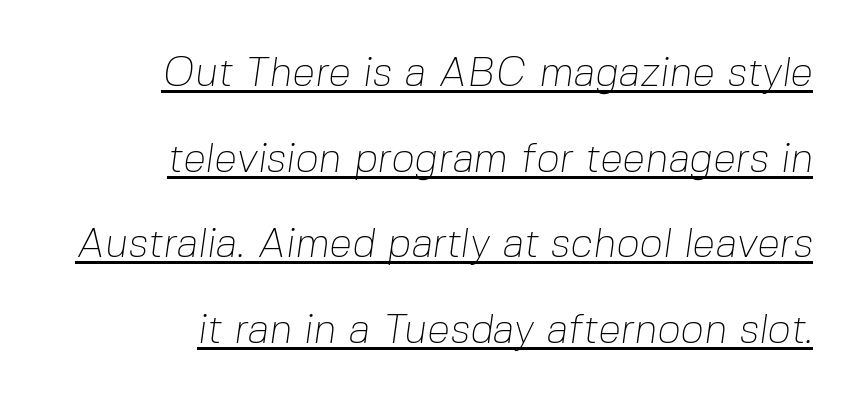
{"serif": "no", "bold": "no", "weight": "thin", "width": "normal", "stroke_contrast": "low", "x_height": "medium", "monospaced": "no", "underline": "yes", "line_spacing": "loose", "line_spacing_ratio": 2.09, "letter_spacing": "normal", "letter_spacing_em": 0.0, "glyph_px": 41}
